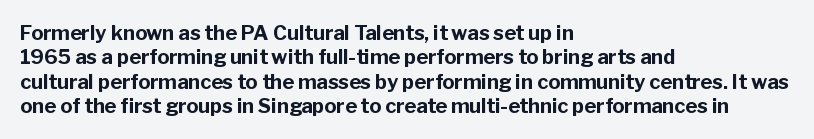
The image shows 20 px bold type, upright; set left-aligned, line spacing 1.22x, normal letter spacing, not underlined.
